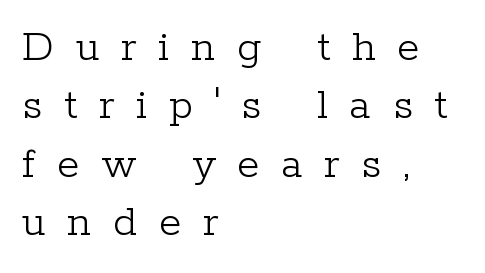
These lines are set flush left with a ragged right edge. This block has exactly the height ordinary leading produces. The letters look calm and open, with moderate or lighter stems. This is serif lettering, the kind often seen in printed books. Spacing verdict: proportional, widths tailored to each character.
